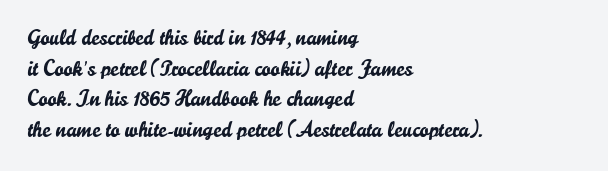
Q: Is the text italic (slanted)? A: Yes.
Q: Is the text underlined? A: No.
Q: How is the paragraph aligned? A: Left-aligned.
Q: Is the spacing between letters normal or unusually wide? A: Normal.
Q: Is the spacing between lines tight, normal or loose? A: Normal.
